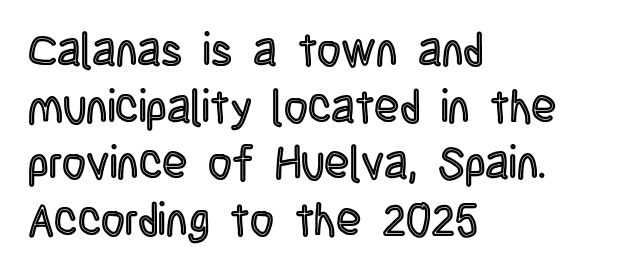
The image shows 46 px condensed type, upright; set left-aligned, line spacing 1.23x, normal letter spacing, not underlined; a large x-height.
